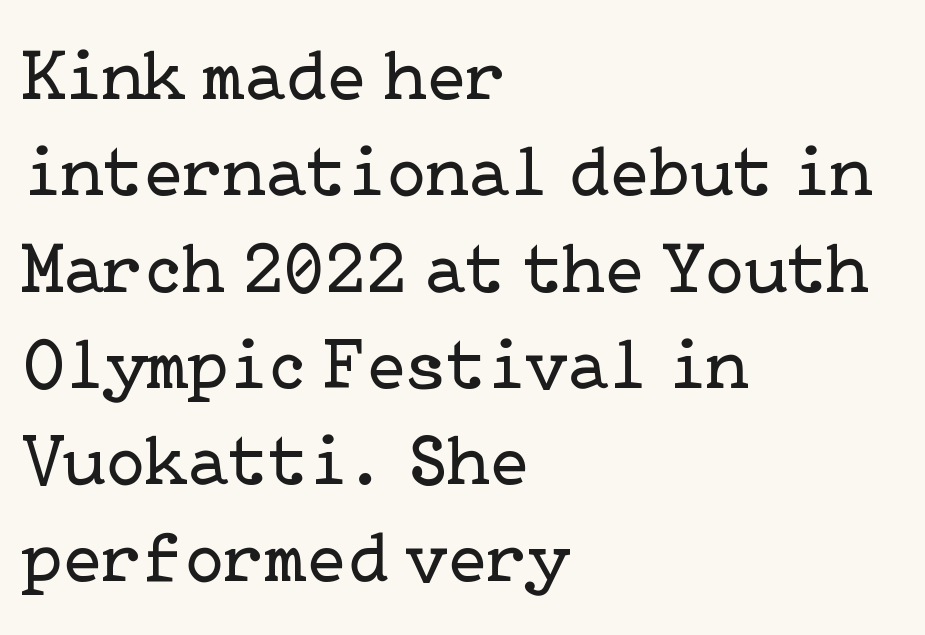
{"serif": "yes", "italic": "no", "bold": "no", "weight": "regular", "width": "normal", "stroke_contrast": "low", "x_height": "medium", "underline": "no", "align": "left", "line_spacing": "normal", "line_spacing_ratio": 1.32, "letter_spacing": "normal", "letter_spacing_em": 0.0, "glyph_px": 73}
